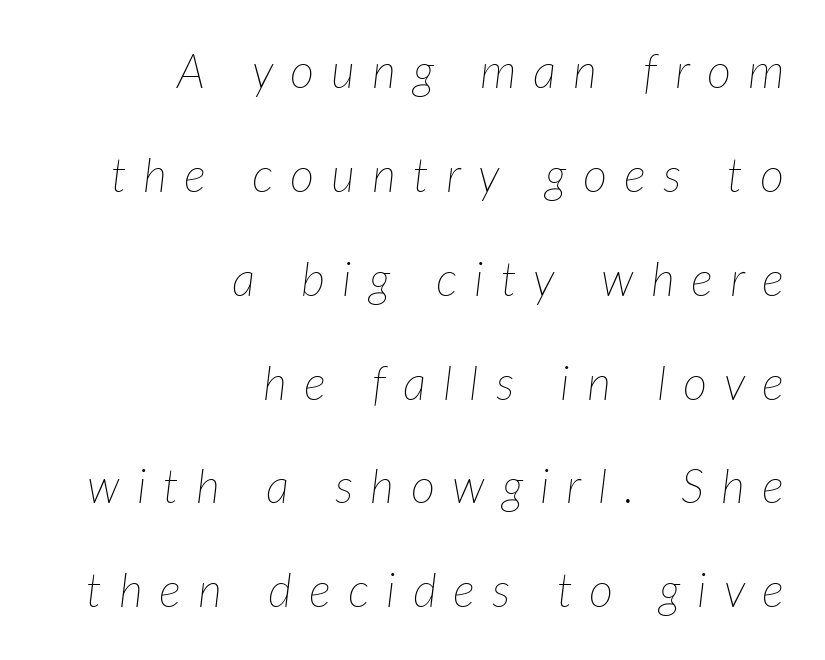
Compared with a typical body face, this is equally light or lighter still. Spacing between characters has been opened up far beyond the box default. Loosely led — the rows are spread out. This rendering features lettering with no underline. Style check: oblique.
